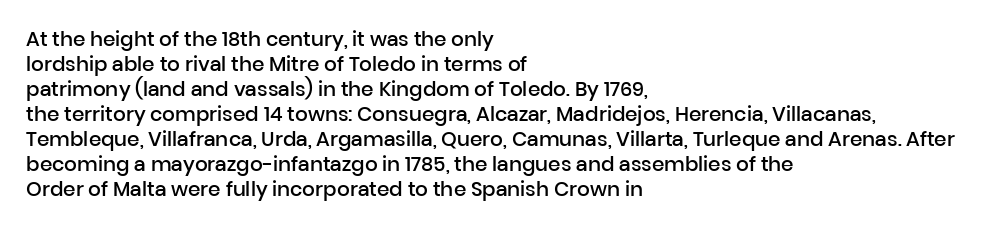
{"italic": "no", "bold": "semi", "underline": "no", "align": "left", "line_spacing": "normal", "line_spacing_ratio": 1.25, "letter_spacing": "normal", "letter_spacing_em": 0.0, "glyph_px": 20}
